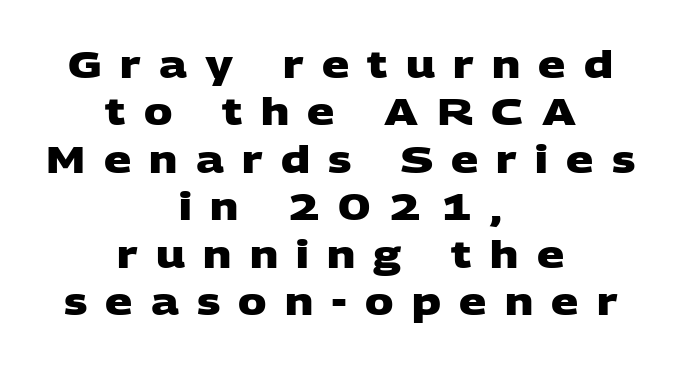
{"serif": "no", "bold": "yes", "weight": "heavy", "width": "wide", "stroke_contrast": "low", "x_height": "large", "monospaced": "no", "underline": "no", "align": "center", "line_spacing": "normal", "line_spacing_ratio": 1.25, "letter_spacing": "wide", "letter_spacing_em": 0.48, "glyph_px": 38}
